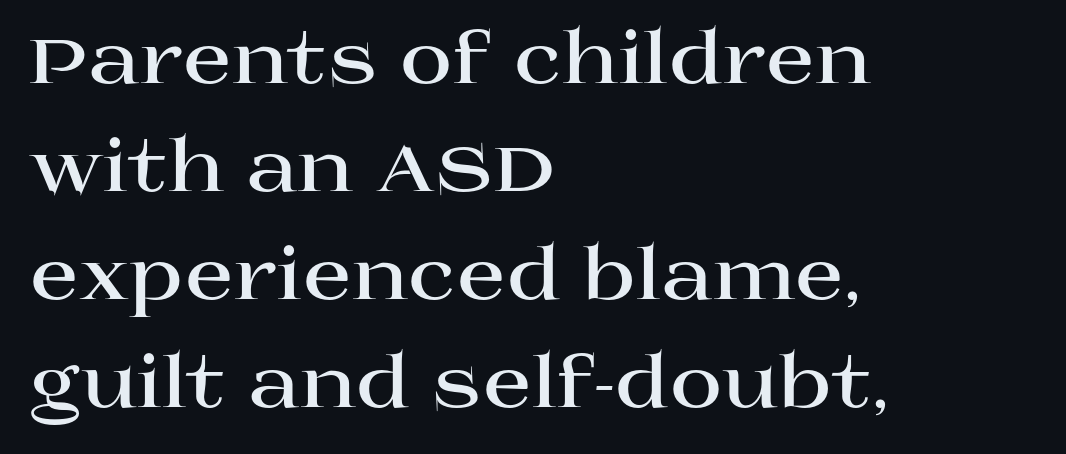
What weight is shown? A full bold with thick strokes. The setting favours the left margin, as ordinary paragraphs usually do. Do the characters align in a grid? No, the font is proportional. The passage shown is typeset with a serif family. The axis of the letterforms is exactly vertical.
